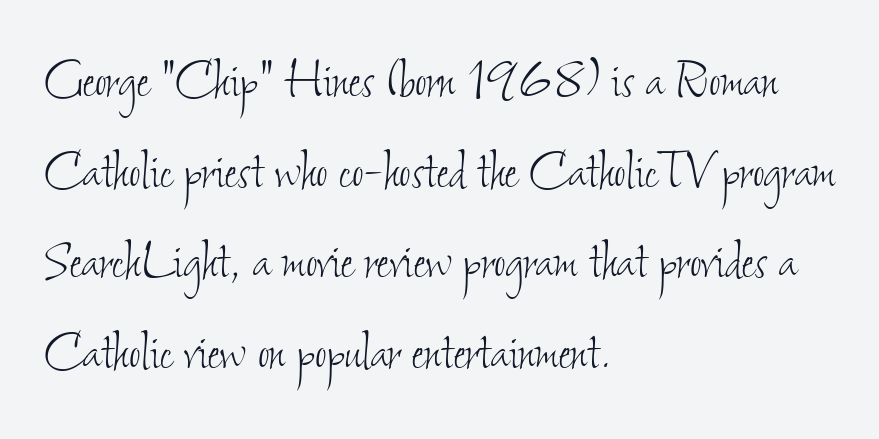
{"bold": "no", "weight": "thin", "width": "condensed", "stroke_contrast": "low", "x_height": "small", "monospaced": "no", "underline": "no", "align": "left", "line_spacing": "normal", "line_spacing_ratio": 1.44, "letter_spacing": "normal", "letter_spacing_em": 0.0, "glyph_px": 63}
